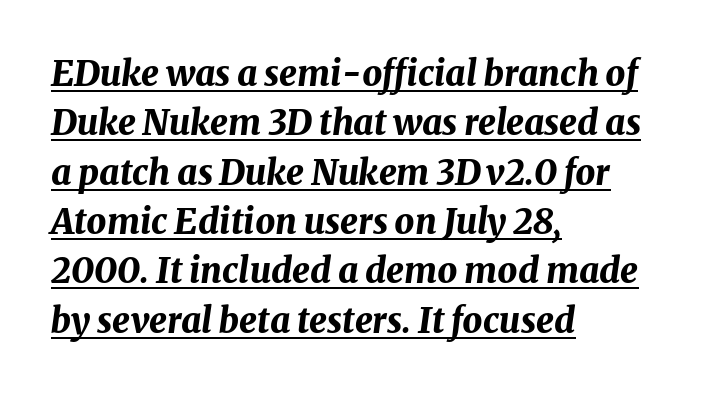
The whole block is typeset with a tilt. Evenly set lines give the paragraph a standard silhouette. Compared with undecorated copy, this sample adds a rule below the words. The paragraph shown leans on its left margin. Heft: maximum for text — a bold. Tracking here is standard; glyphs follow each other at the usual distance.
